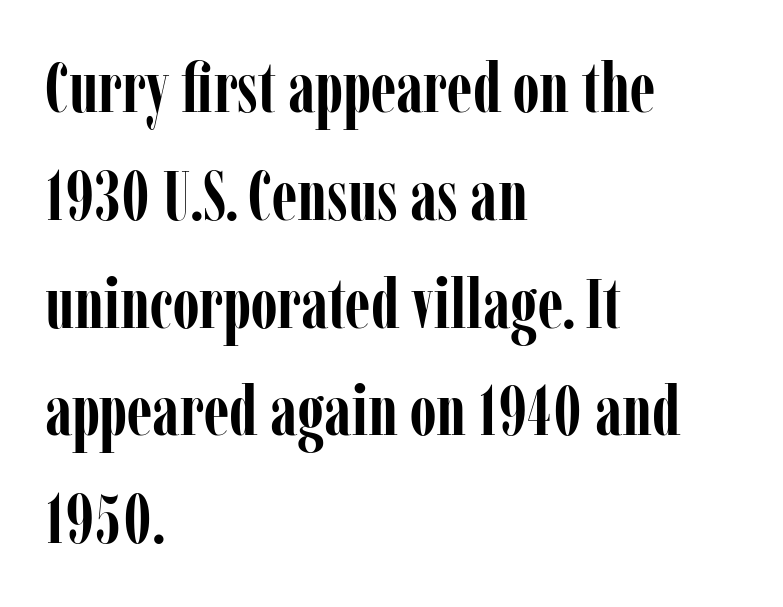
The image shows 70 px semibold, condensed serif type, upright; set left-aligned, normal line spacing (1.54x), normal letter spacing, not underlined; low stroke contrast and a medium x-height.
